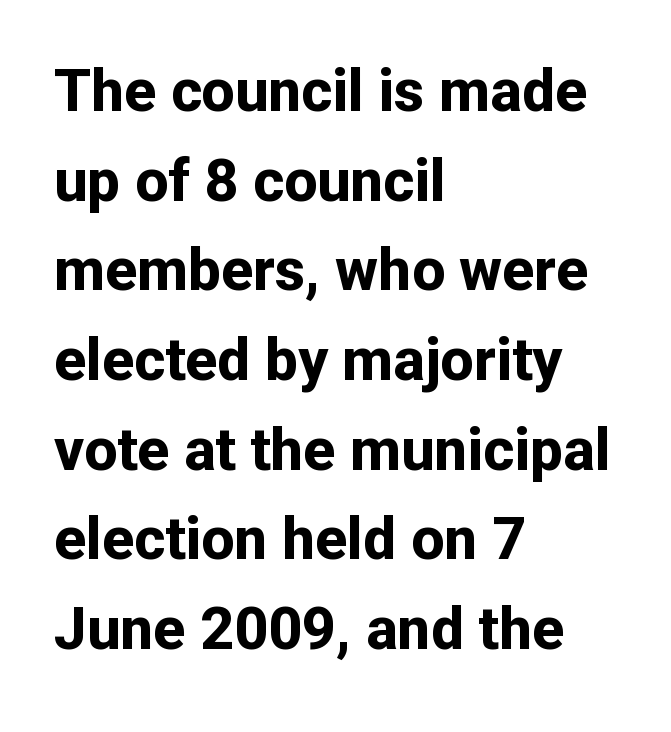
The image shows 59 px bold sans-serif type, upright; set left-aligned, normal line spacing (1.52x), normal letter spacing, not underlined; low stroke contrast and a medium x-height.
